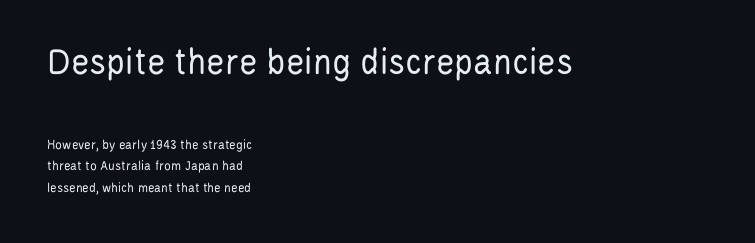
The image shows 39 px regular-weight, condensed sans-serif type, upright; set left-aligned, normal line spacing (1.55x), normal letter spacing, not underlined; the first (top) block is 2.79x larger; low stroke contrast and a large x-height.
